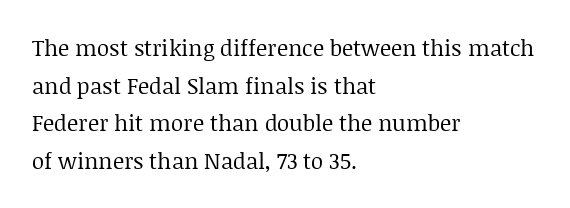
{"italic": "no", "bold": "no", "underline": "no", "align": "left", "line_spacing_ratio": 1.71, "letter_spacing": "normal", "letter_spacing_em": 0.0, "glyph_px": 22}
